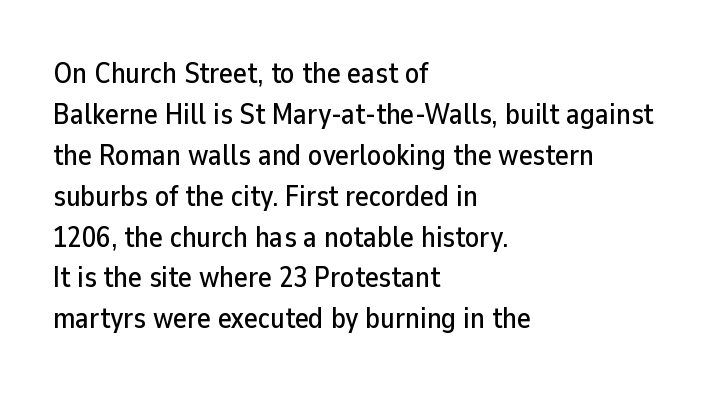
{"serif": "no", "italic": "no", "width": "normal", "stroke_contrast": "low", "x_height": "medium", "monospaced": "no", "underline": "no", "align": "left", "line_spacing": "normal", "line_spacing_ratio": 1.41, "letter_spacing": "normal", "letter_spacing_em": 0.0, "glyph_px": 29}
